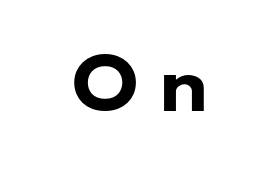
The image shows 67 px heavy, wide sans-serif type; set unusually wide letter spacing (+0.29 em), not underlined; low stroke contrast and a small x-height.
